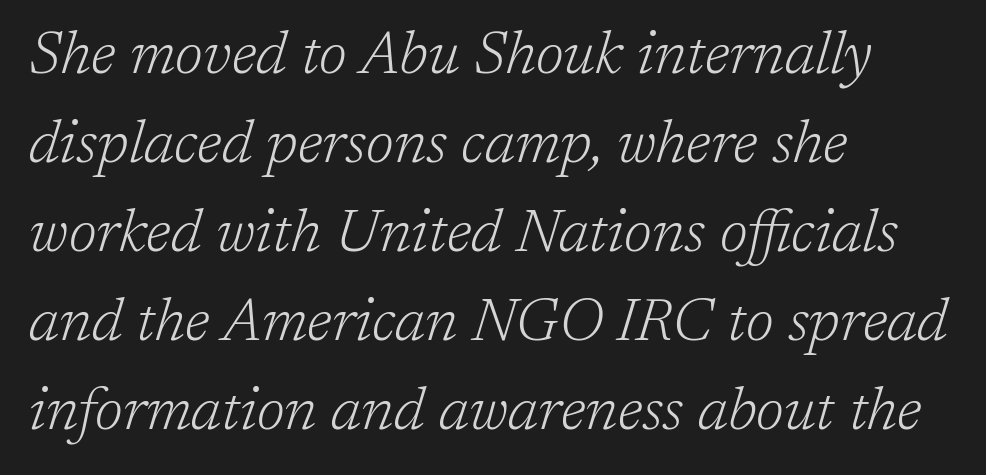
{"serif": "yes", "italic": "yes", "lean": "right", "slant_degrees": 17, "bold": "no", "weight": "light", "width": "normal", "stroke_contrast": "low", "x_height": "medium", "monospaced": "no", "underline": "no", "align": "left", "line_spacing": "normal", "line_spacing_ratio": 1.51, "letter_spacing": "normal", "letter_spacing_em": 0.0, "glyph_px": 59}
